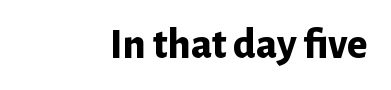
{"serif": "no", "italic": "no", "bold": "yes", "weight": "bold", "width": "normal", "stroke_contrast": "low", "x_height": "medium", "monospaced": "no", "underline": "no", "align": "right", "letter_spacing": "normal", "letter_spacing_em": 0.0, "glyph_px": 43}
